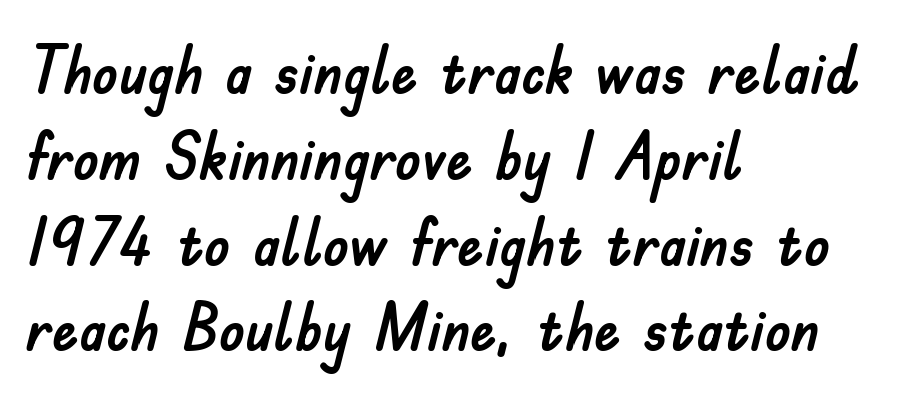
{"serif": "no", "width": "normal", "stroke_contrast": "low", "x_height": "small", "monospaced": "no", "underline": "no", "align": "left", "line_spacing": "normal", "line_spacing_ratio": 1.3, "letter_spacing": "normal", "letter_spacing_em": 0.0, "glyph_px": 66}
